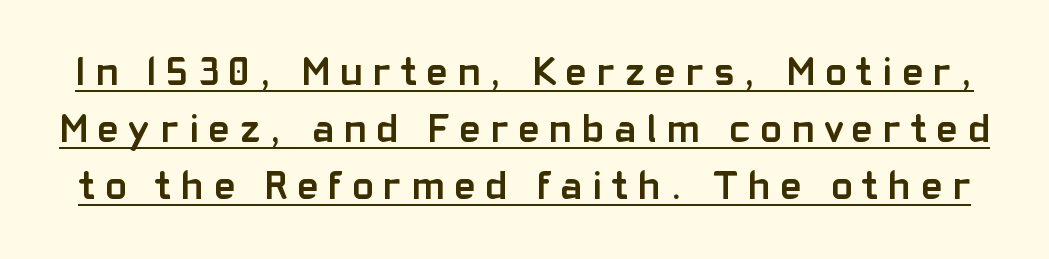
Q: Is the text bold? A: Yes.
Q: Is the text italic (slanted)? A: No, it is upright.
Q: Is the typeface a serif or a sans-serif typeface? A: Sans-serif.
Q: Is the text underlined? A: Yes.
Q: Is the spacing between letters normal or unusually wide? A: Unusually wide.
Q: Is the spacing between lines tight, normal or loose? A: Normal.
Q: Width (condensed, normal, or wide)? A: Normal.
Q: Stroke contrast? A: Low.
Q: x-height? A: Medium.
Q: Monospaced? A: No.
